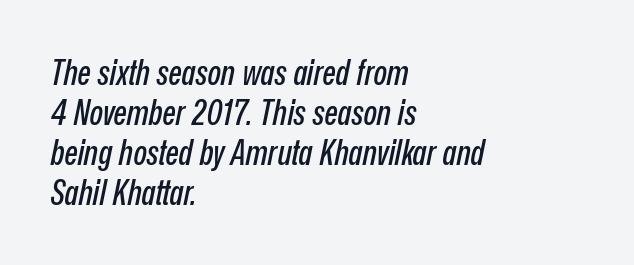
Q: Is the text italic (slanted)? A: Yes, it leans right by about 12 degrees.
Q: Is the text underlined? A: No.
Q: How is the paragraph aligned? A: Left-aligned.
Q: Is the spacing between letters normal or unusually wide? A: Normal.
Q: Is the spacing between lines tight, normal or loose? A: Tight.
Q: Width (condensed, normal, or wide)? A: Condensed.
Q: Stroke contrast? A: Low.
Q: x-height? A: Medium.
Q: Monospaced? A: No.
